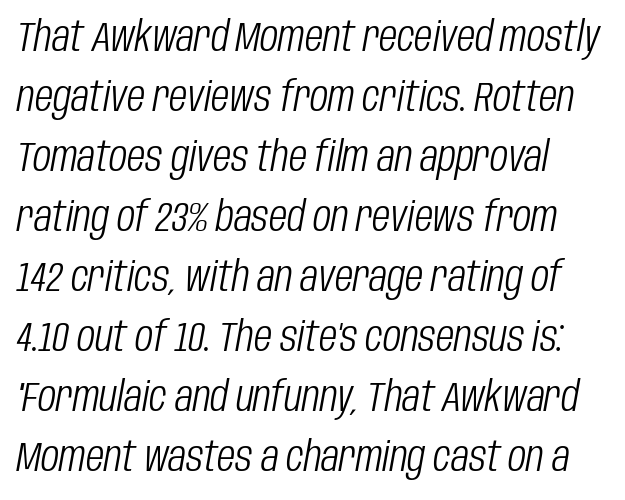
The image shows 42 px light, condensed type, italic (leaning right); set normal line spacing (1.43x), normal letter spacing, not underlined; low stroke contrast and a large x-height.
